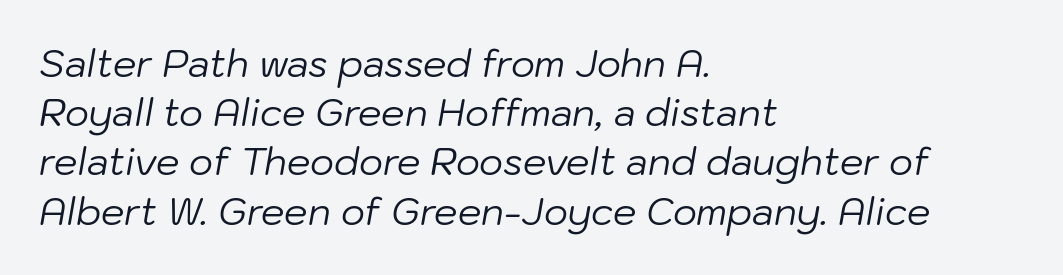
{"italic": "yes", "lean": "right", "slant_degrees": 10, "bold": "no", "weight": "regular", "width": "normal", "stroke_contrast": "low", "x_height": "medium", "monospaced": "no", "underline": "no", "align": "left", "line_spacing": "normal", "line_spacing_ratio": 1.33, "letter_spacing": "normal", "letter_spacing_em": 0.0, "glyph_px": 37}
